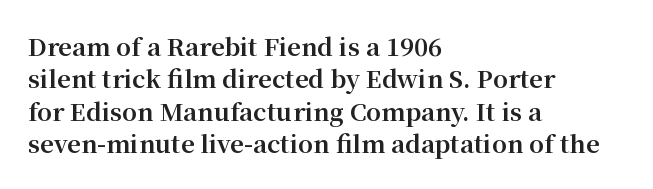
Q: Is the text bold? A: Yes.
Q: Is the text italic (slanted)? A: No, it is upright.
Q: Is the text underlined? A: No.
Q: How is the paragraph aligned? A: Left-aligned.
Q: Is the spacing between letters normal or unusually wide? A: Normal.
Q: Is the spacing between lines tight, normal or loose? A: Normal.
